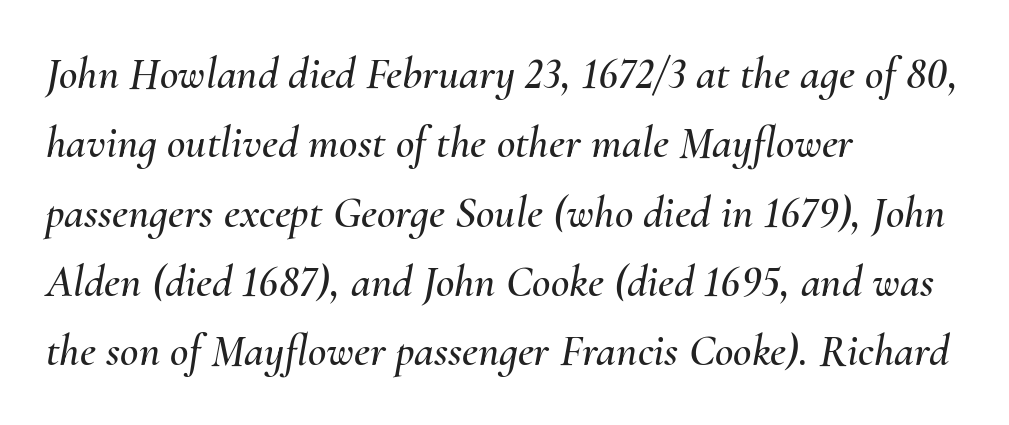
A typesetter would call this proportional, since set widths differ per character. The rows are spaced the way most documents space them. An italicized treatment has been applied to the whole sample. Type without underlining. Observe the ordinary spacing: letters are neighbours, not strangers.
